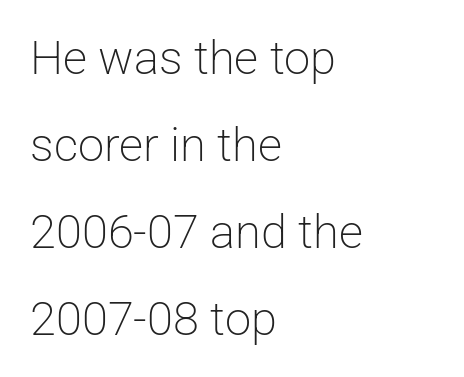
Q: Is the text bold? A: No.
Q: Is the text italic (slanted)? A: No, it is upright.
Q: Is the typeface a serif or a sans-serif typeface? A: Sans-serif.
Q: Is the text underlined? A: No.
Q: How is the paragraph aligned? A: Left-aligned.
Q: Is the spacing between letters normal or unusually wide? A: Normal.
Q: Width (condensed, normal, or wide)? A: Normal.
Q: Stroke contrast? A: Low.
Q: x-height? A: Medium.
Q: Monospaced? A: No.
